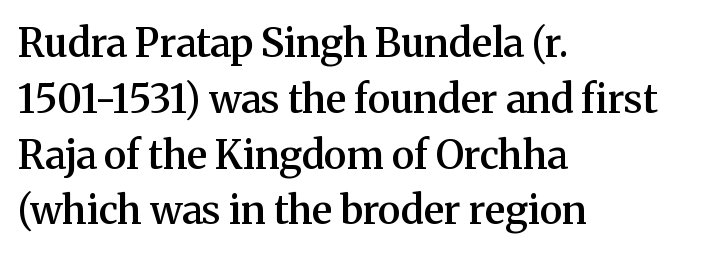
{"serif": "yes", "italic": "no", "bold": "semi", "weight": "semibold", "width": "normal", "stroke_contrast": "medium", "x_height": "medium", "monospaced": "no", "underline": "no", "align": "left", "line_spacing": "normal", "line_spacing_ratio": 1.43, "letter_spacing": "normal", "letter_spacing_em": 0.0, "glyph_px": 39}
